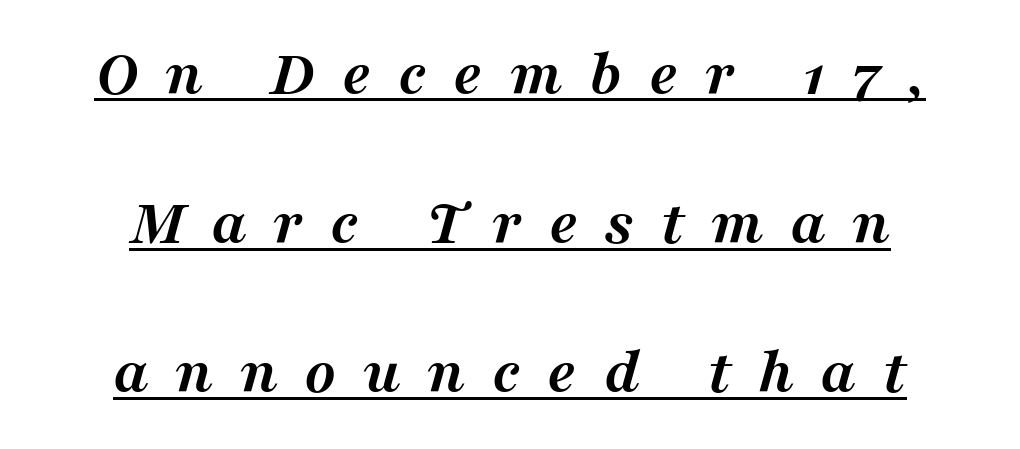
In terms of leading, this rendering errs on the spacious side. The type is letterspaced generously, with wide tracking. Character widths vary here, with narrow letters taking less room than wide ones. In designer terms, the underline attribute is active on this setting. The lines are quadded center.
